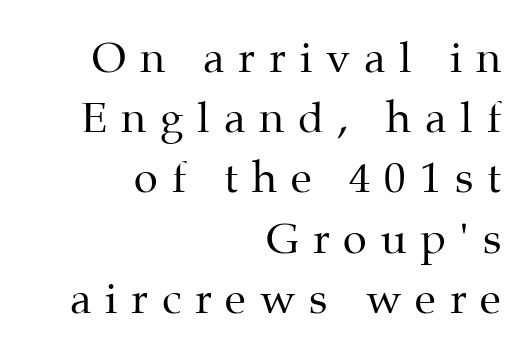
Classification — serif. Notice how the passage keeps a crisp vertical edge on the right only. Check under the words: just untouched page. These lines are rendered in a variable-pitch font.
